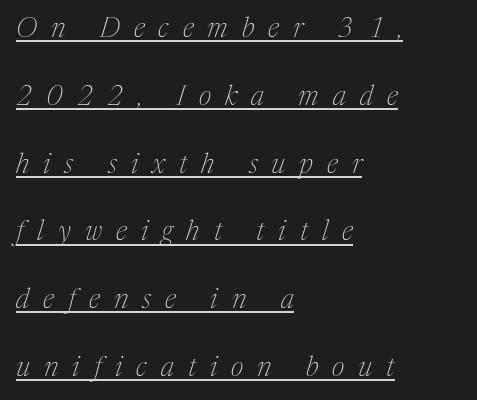
Q: Is the text bold? A: No.
Q: Is the text italic (slanted)? A: Yes, it leans right by about 17 degrees.
Q: Is the typeface a serif or a sans-serif typeface? A: Serif.
Q: Is the text underlined? A: Yes.
Q: How is the paragraph aligned? A: Left-aligned.
Q: Is the spacing between letters normal or unusually wide? A: Unusually wide.
Q: Is the spacing between lines tight, normal or loose? A: Loose.
Q: Width (condensed, normal, or wide)? A: Normal.
Q: Stroke contrast? A: Medium.
Q: x-height? A: Medium.
Q: Monospaced? A: No.
